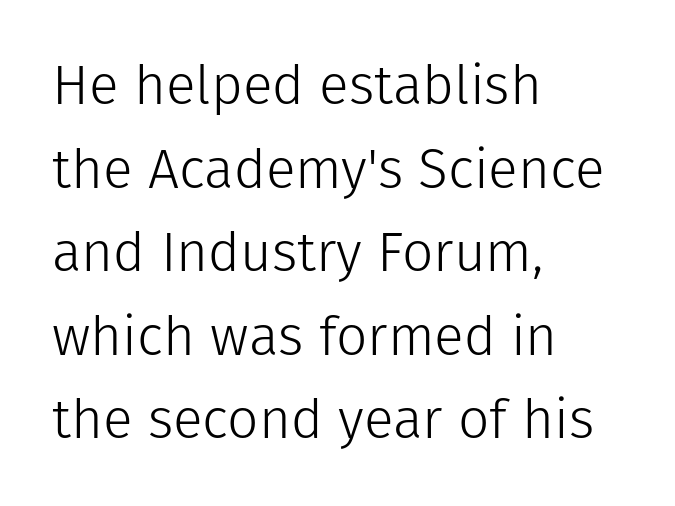
{"serif": "no", "italic": "no", "bold": "no", "weight": "light", "width": "normal", "stroke_contrast": "low", "x_height": "medium", "monospaced": "no", "underline": "no", "align": "left", "line_spacing": "normal", "line_spacing_ratio": 1.52, "letter_spacing": "normal", "letter_spacing_em": 0.0, "glyph_px": 55}
